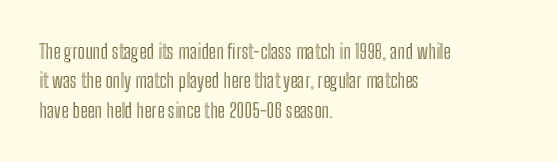
{"italic": "no", "underline": "no", "align": "left", "line_spacing": "normal", "line_spacing_ratio": 1.47, "letter_spacing": "normal", "letter_spacing_em": 0.0, "glyph_px": 20}
